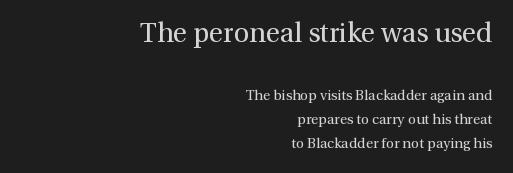
{"italic": "no", "bold": "no", "underline": "no", "align": "right", "line_spacing_ratio": 1.71, "letter_spacing": "normal", "letter_spacing_em": 0.0, "larger_block": "first", "size_ratio": 1.93, "glyph_px": 27}
